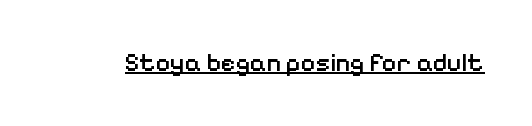
{"italic": "no", "bold": "semi", "underline": "yes", "letter_spacing": "normal", "letter_spacing_em": 0.0, "glyph_px": 25}
